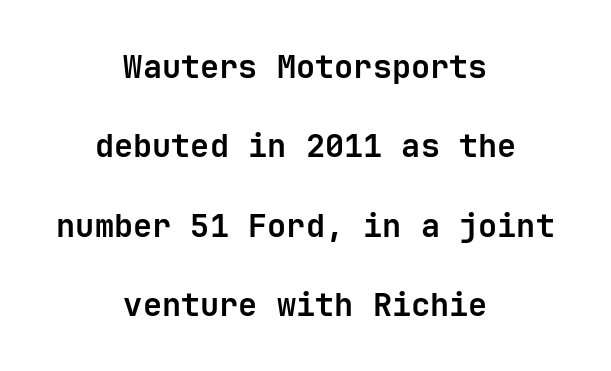
The image shows 32 px semibold sans-serif type, upright; set centered, loose line spacing (2.48x), normal letter spacing, not underlined; low stroke contrast and a medium x-height.
